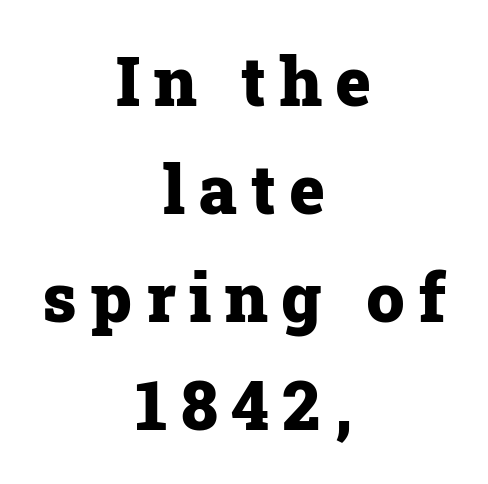
Q: Is the text bold? A: Yes.
Q: Is the text italic (slanted)? A: No, it is upright.
Q: Is the typeface a serif or a sans-serif typeface? A: Serif.
Q: Is the text underlined? A: No.
Q: How is the paragraph aligned? A: Centered.
Q: Is the spacing between letters normal or unusually wide? A: Unusually wide.
Q: Is the spacing between lines tight, normal or loose? A: Normal.
Q: Width (condensed, normal, or wide)? A: Normal.
Q: Stroke contrast? A: Low.
Q: x-height? A: Medium.
Q: Monospaced? A: No.
